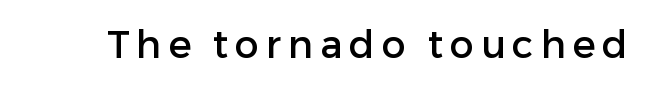
Q: Is the text italic (slanted)? A: No, it is upright.
Q: Is the typeface a serif or a sans-serif typeface? A: Sans-serif.
Q: Is the text underlined? A: No.
Q: Width (condensed, normal, or wide)? A: Normal.
Q: Stroke contrast? A: Low.
Q: x-height? A: Medium.
Q: Monospaced? A: No.
